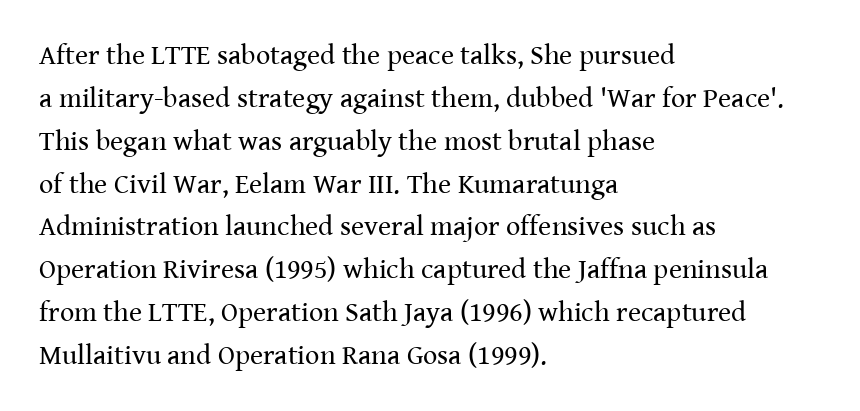
The image shows 28 px regular-weight serif type, upright; set left-aligned, normal line spacing (1.53x), normal letter spacing, not underlined; medium stroke contrast and a medium x-height.
